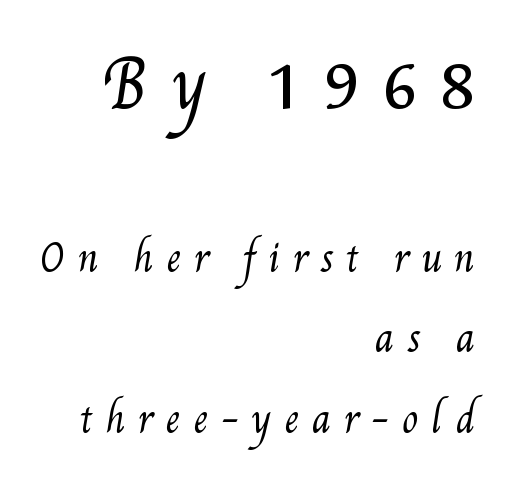
The rendering uses natural spacing where letterforms have individual widths. Top chunk: large. Bottom chunk: small. Ink coverage per letter is moderate at most. Leftover space on each line is placed entirely before the opening word. Summary of vertical rhythm: relaxed, with wide interline spacing.
